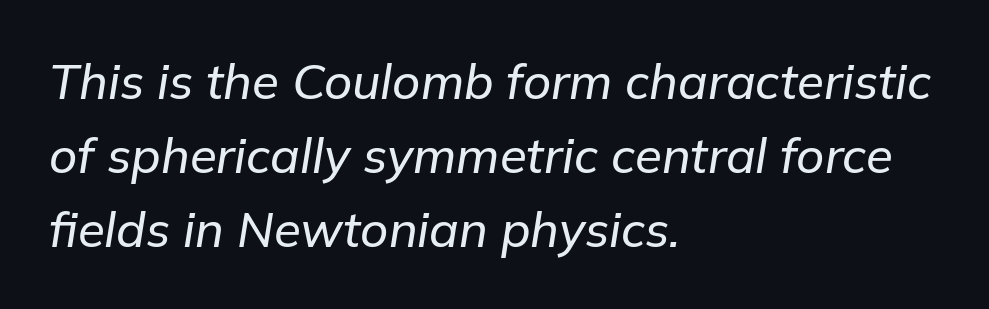
The image shows 49 px text type, italic (leaning right); set left-aligned, normal line spacing (1.51x), normal letter spacing, not underlined; low stroke contrast and a medium x-height.
